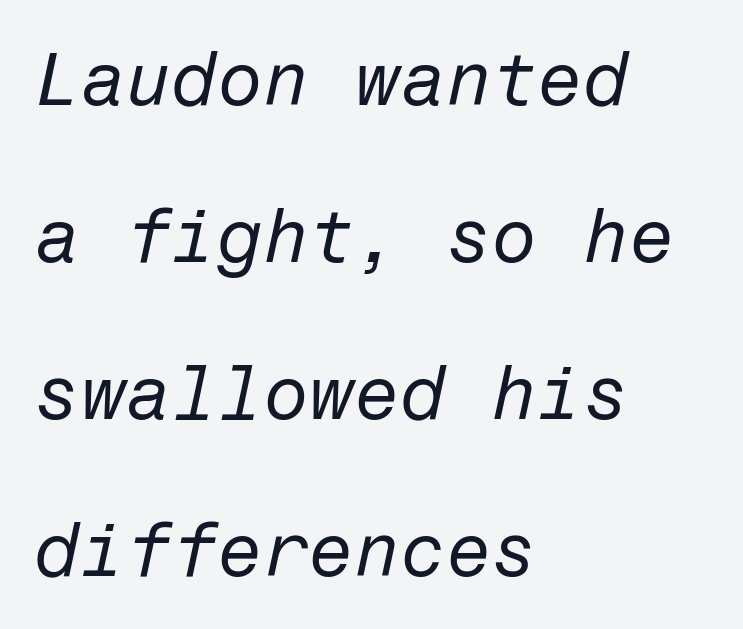
Q: Is the text bold? A: No.
Q: Is the text italic (slanted)? A: Yes, it leans right by about 12 degrees.
Q: Is the text underlined? A: No.
Q: How is the paragraph aligned? A: Left-aligned.
Q: Is the spacing between letters normal or unusually wide? A: Normal.
Q: Is the spacing between lines tight, normal or loose? A: Loose.
Q: Width (condensed, normal, or wide)? A: Normal.
Q: Stroke contrast? A: Low.
Q: x-height? A: Medium.
